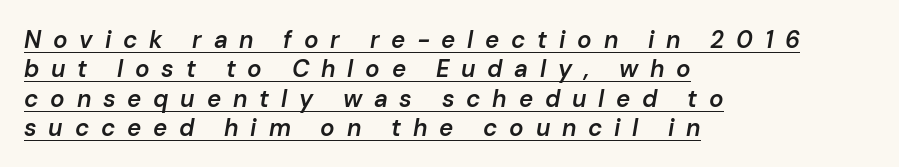
{"italic": "yes", "lean": "right", "slant_degrees": 10, "bold": "semi", "underline": "yes", "align": "left", "line_spacing_ratio": 1.22, "letter_spacing": "wide", "letter_spacing_em": 0.49, "glyph_px": 24}
